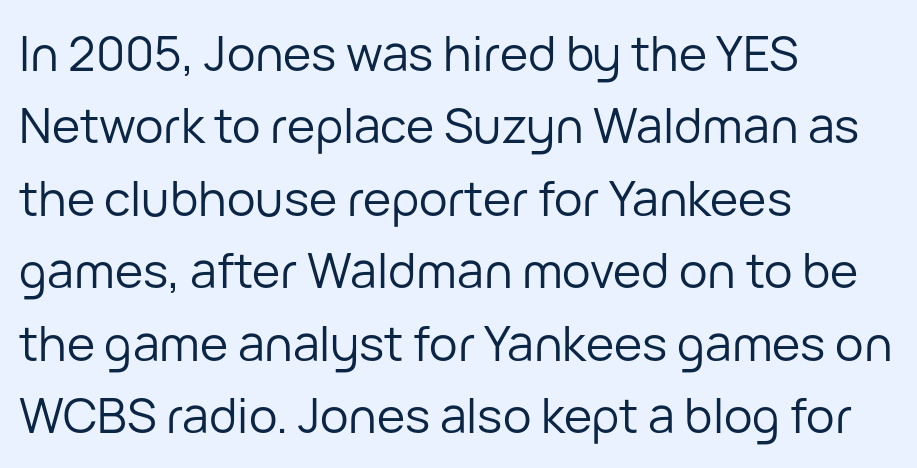
{"serif": "no", "italic": "no", "bold": "no", "weight": "regular", "width": "normal", "stroke_contrast": "low", "x_height": "medium", "monospaced": "no", "underline": "no", "align": "left", "line_spacing": "normal", "line_spacing_ratio": 1.51, "letter_spacing": "normal", "letter_spacing_em": 0.0, "glyph_px": 48}
